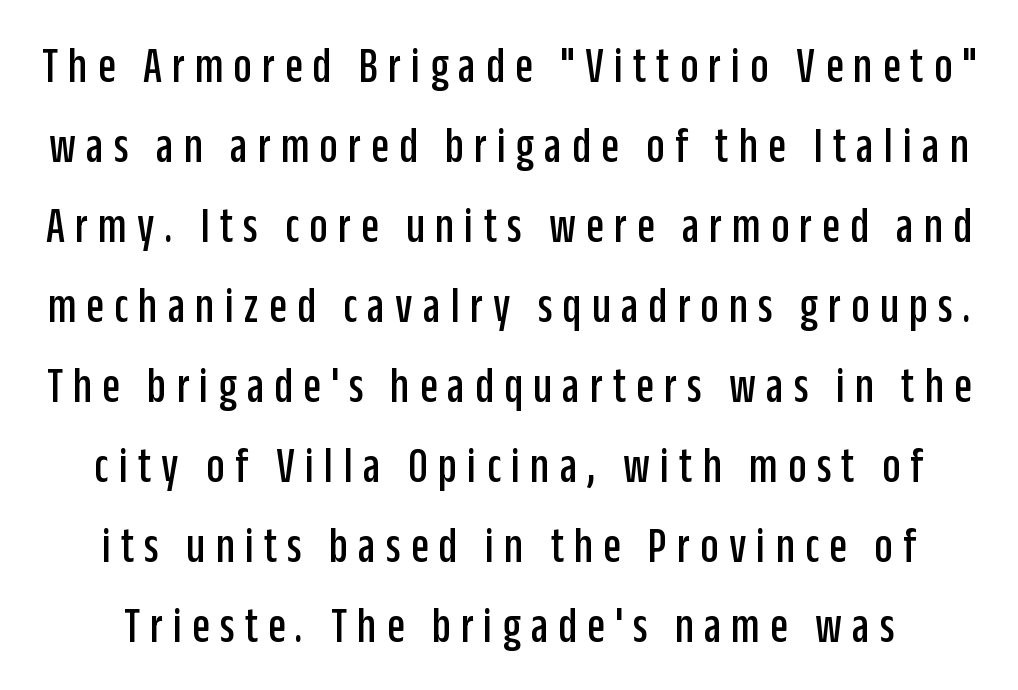
The image shows 51 px condensed sans-serif type, upright; set normal line spacing (1.57x), unusually wide letter spacing (+0.2 em), not underlined; low stroke contrast and a large x-height.
